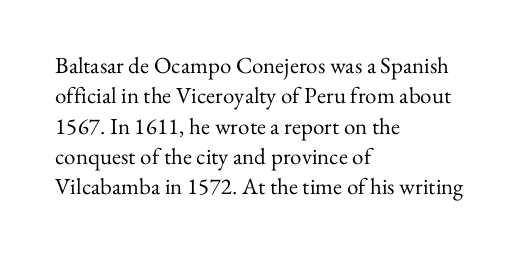
The space directly below the letters is spotless. Caption: standard tracking, unaltered. Vertically, the passage feels balanced, rows spaced as you'd expect. Does the lettering tilt? It doesn't — this is upright.
